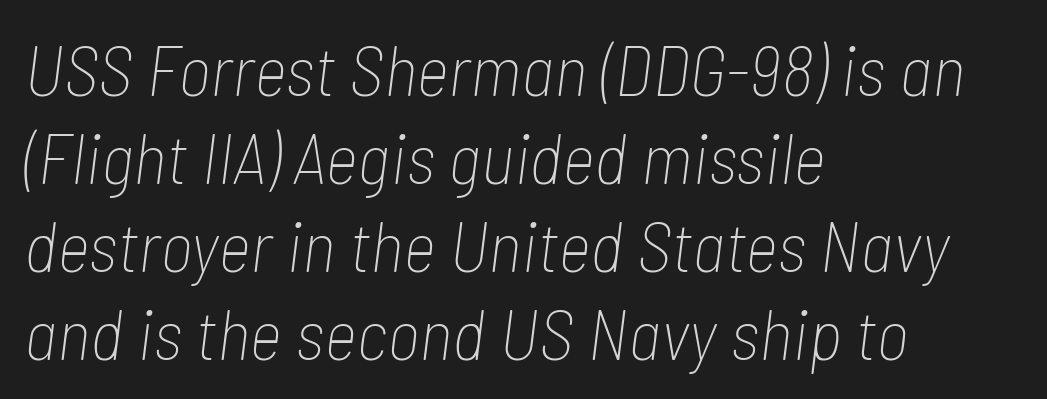
The image shows 72 px thin, condensed type, italic (leaning right); set left-aligned, line spacing 1.22x, normal letter spacing, not underlined; low stroke contrast and a medium x-height.
